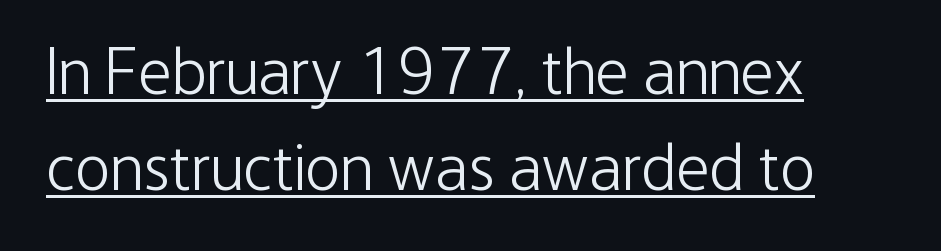
Reading down the column, the eye jumps a familiar distance to each next line. The string is rendered with underlining switched on. Ordinary non-slanted type is in use. The setting favours the left margin, as ordinary paragraphs usually do.
